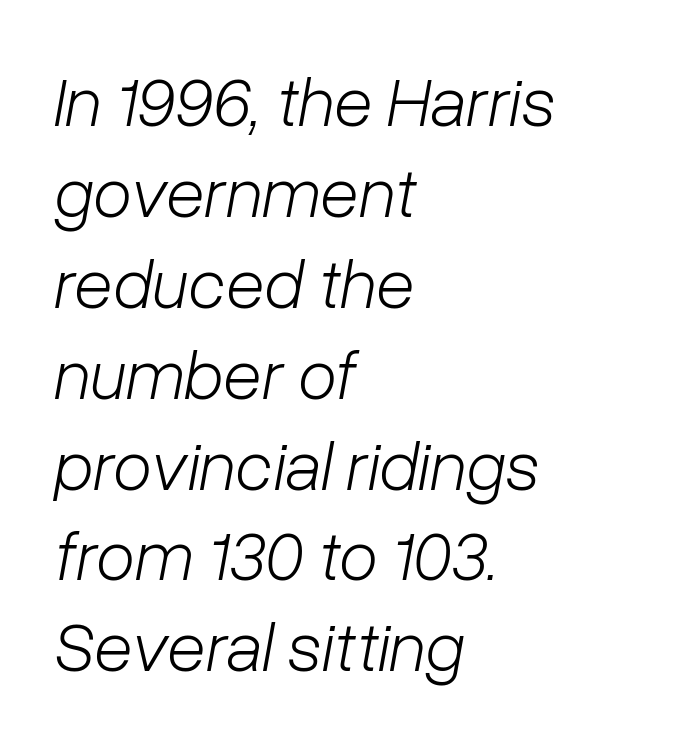
Q: Is the text bold? A: No.
Q: Is the text italic (slanted)? A: Yes, it leans right by about 10 degrees.
Q: Is the text underlined? A: No.
Q: How is the paragraph aligned? A: Left-aligned.
Q: Is the spacing between letters normal or unusually wide? A: Normal.
Q: Is the spacing between lines tight, normal or loose? A: Normal.
Q: Width (condensed, normal, or wide)? A: Normal.
Q: Stroke contrast? A: Low.
Q: x-height? A: Medium.
Q: Monospaced? A: No.
